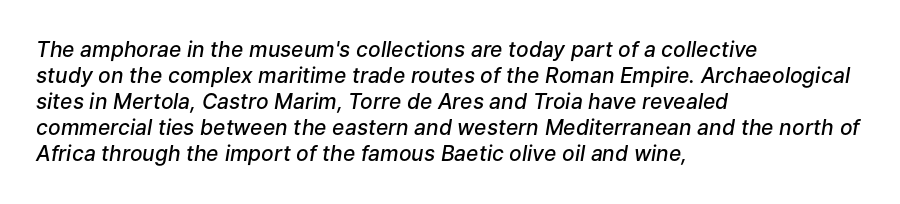
Stroke thickness is moderately raised; the sample reads as semibold. Rule under the text: the space is simply empty. Designer's note — italics engaged. Teacher's note: observe the even left margin — that is flush-left alignment. The type is set solid horizontally, with unmodified tracking.
